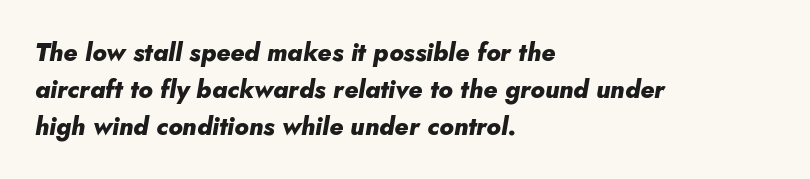
{"italic": "yes", "lean": "right", "slant_degrees": 10, "bold": "yes", "underline": "no", "align": "left", "line_spacing": "normal", "line_spacing_ratio": 1.48, "letter_spacing": "normal", "letter_spacing_em": 0.0, "glyph_px": 25}
